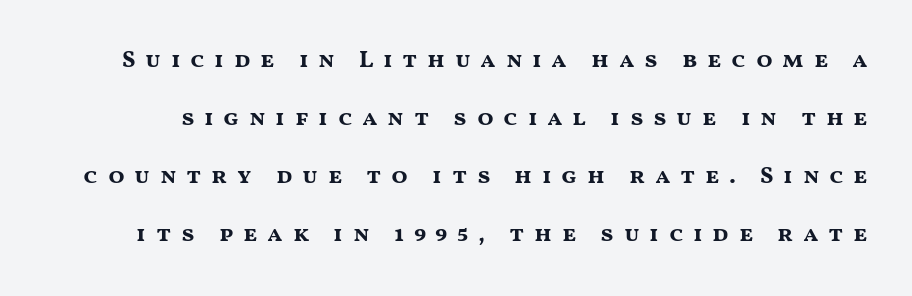
The image shows 24 px bold type, upright; set loose line spacing (2.41x), unusually wide letter spacing (+0.4 em), not underlined.
